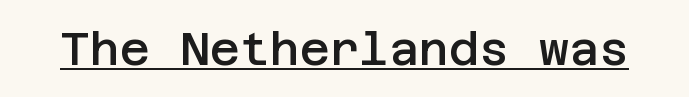
{"serif": "no", "italic": "no", "bold": "semi", "weight": "semibold", "width": "normal", "stroke_contrast": "low", "x_height": "large", "underline": "yes", "letter_spacing": "normal", "letter_spacing_em": 0.0, "glyph_px": 46}
